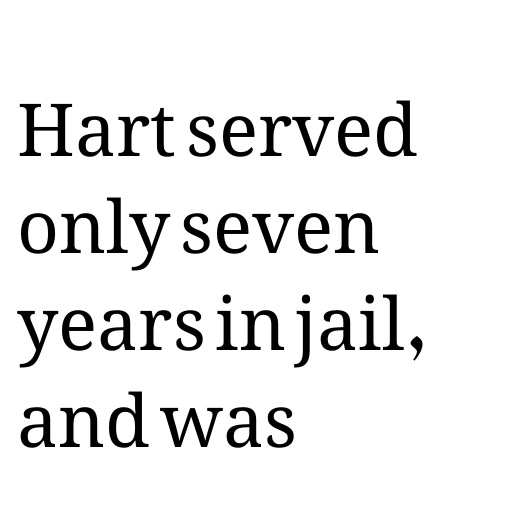
The image shows 73 px regular-weight type, upright; set left-aligned, normal line spacing (1.33x), normal letter spacing, not underlined; medium stroke contrast and a medium x-height.
